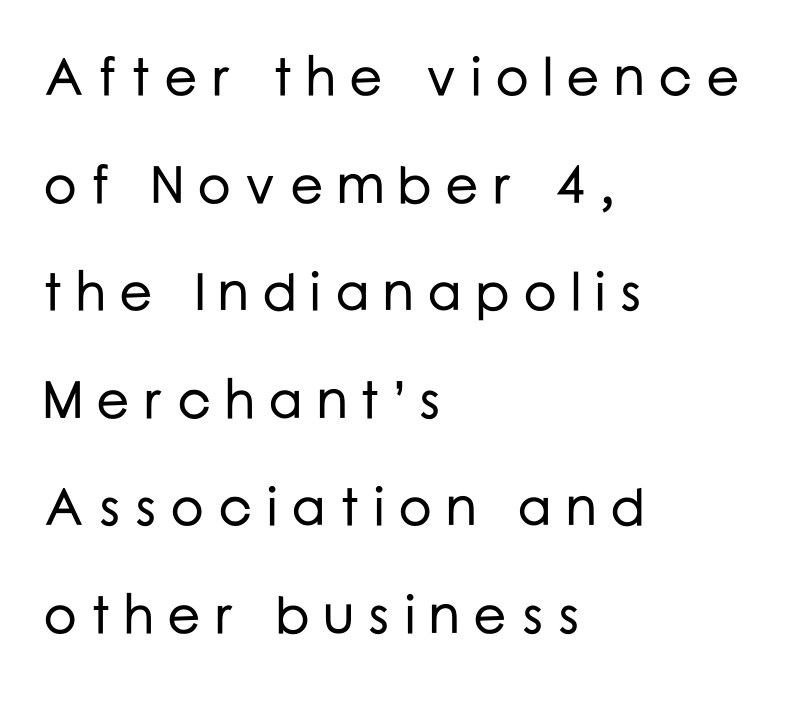
Q: Is the text italic (slanted)? A: No, it is upright.
Q: Is the typeface a serif or a sans-serif typeface? A: Sans-serif.
Q: Is the text underlined? A: No.
Q: How is the paragraph aligned? A: Left-aligned.
Q: Is the spacing between letters normal or unusually wide? A: Unusually wide.
Q: Is the spacing between lines tight, normal or loose? A: Loose.
Q: Width (condensed, normal, or wide)? A: Normal.
Q: Stroke contrast? A: Low.
Q: x-height? A: Medium.
Q: Monospaced? A: No.
